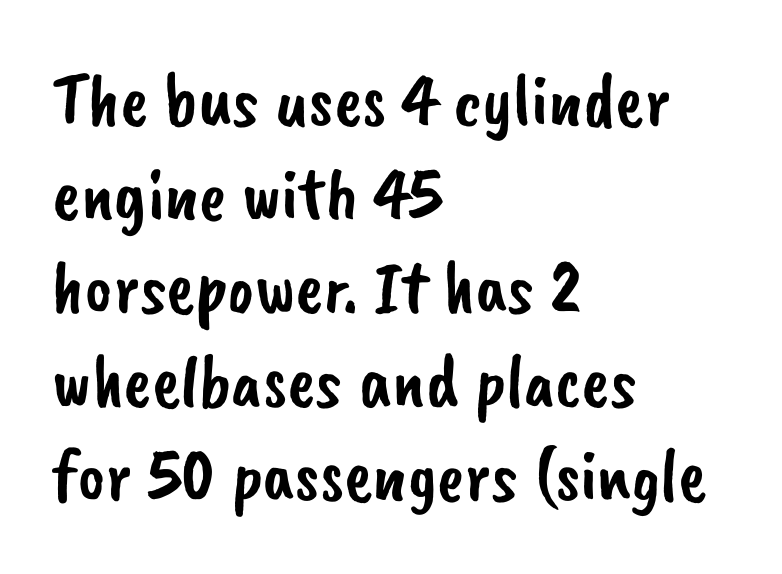
The image shows 75 px sans-serif type; set left-aligned, normal line spacing (1.25x), normal letter spacing, not underlined; low stroke contrast and a small x-height.
